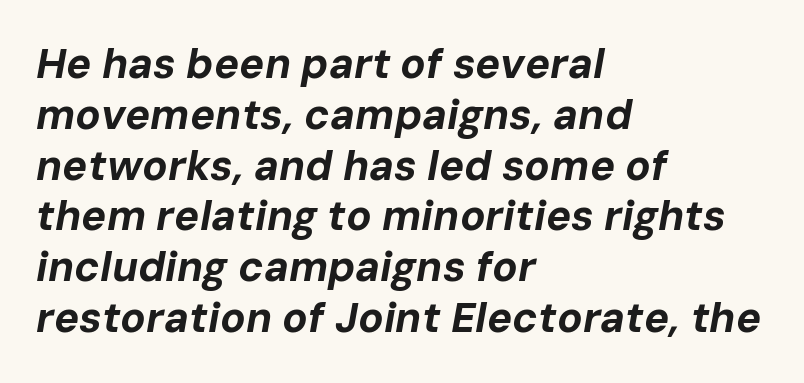
{"italic": "yes", "lean": "right", "slant_degrees": 10, "bold": "yes", "weight": "bold", "width": "normal", "stroke_contrast": "low", "x_height": "medium", "monospaced": "no", "underline": "no", "align": "left", "line_spacing_ratio": 1.21, "letter_spacing": "normal", "letter_spacing_em": 0.0, "glyph_px": 42}
